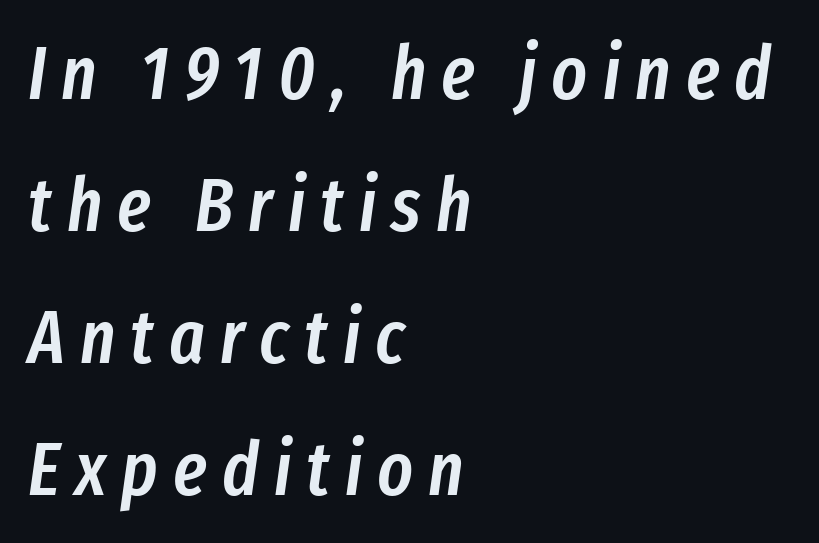
Proportional: the letters do not fall into vertical columns. Every letter is mildly thick-stroked: semibold rather than bold. Underline: absent. Typeset ragged right — the left edge is the straight one.
